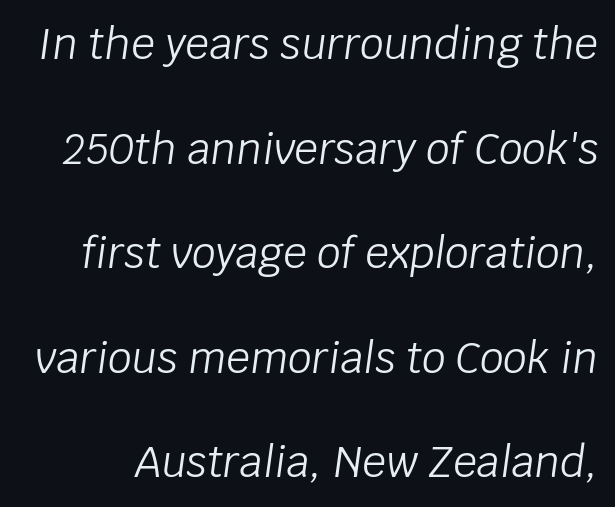
Q: Is the text bold? A: No.
Q: Is the text italic (slanted)? A: Yes, it leans right by about 8 degrees.
Q: Is the text underlined? A: No.
Q: Is the spacing between letters normal or unusually wide? A: Normal.
Q: Is the spacing between lines tight, normal or loose? A: Loose.
Q: Width (condensed, normal, or wide)? A: Normal.
Q: Stroke contrast? A: Low.
Q: x-height? A: Large.
Q: Monospaced? A: No.
